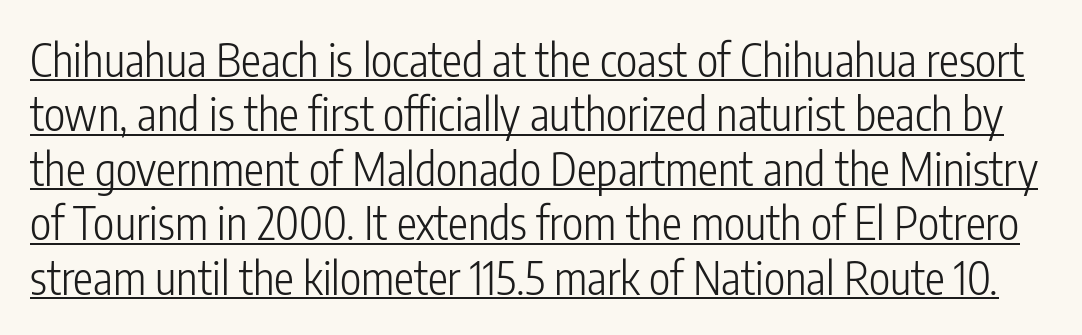
Emphasis is given by a line drawn under the lettering. Is this a sans? Yes — the strokes have no serifs. Stems and bowls with no extra thickness — not bold. The letters stand upright; this is a roman face. Characters follow at the spacing the type designer built in. Do the characters align in a grid? No, the font is proportional.
